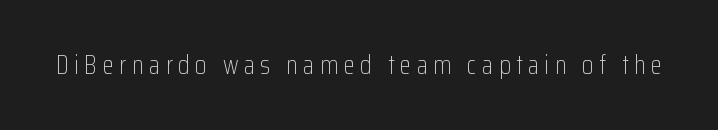
Any mark beneath the type? The region is blank. This rendering widens character spacing well past its baseline value. The typography opts for an upright posture over an oblique one. This is not heavy type; no bold has been used.
